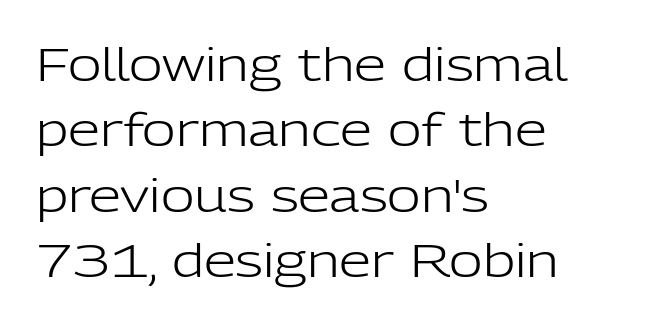
Q: Is the text bold? A: No.
Q: Is the text italic (slanted)? A: No, it is upright.
Q: Is the typeface a serif or a sans-serif typeface? A: Sans-serif.
Q: Is the text underlined? A: No.
Q: How is the paragraph aligned? A: Left-aligned.
Q: Is the spacing between letters normal or unusually wide? A: Normal.
Q: Is the spacing between lines tight, normal or loose? A: Normal.
Q: Width (condensed, normal, or wide)? A: Normal.
Q: Stroke contrast? A: Low.
Q: x-height? A: Medium.
Q: Monospaced? A: No.
